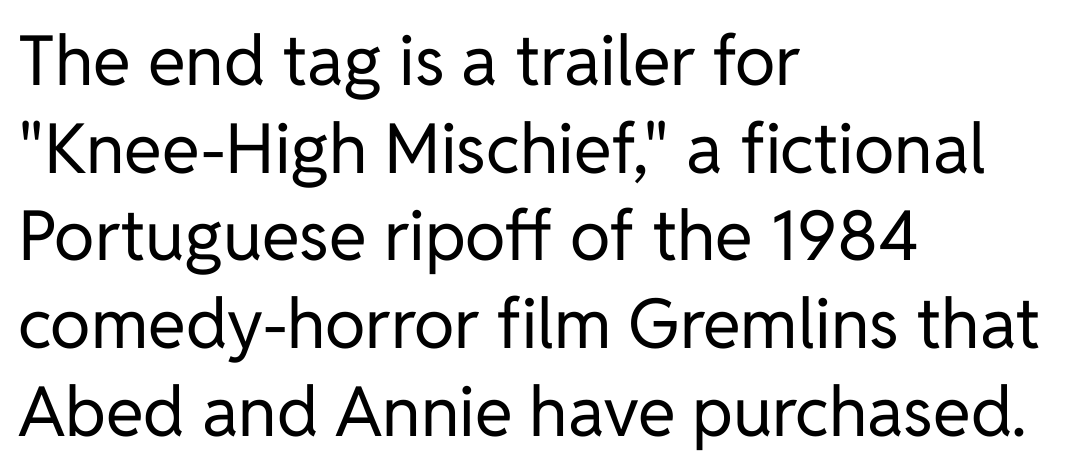
The image shows 69 px regular-weight sans-serif type, upright; set left-aligned, normal line spacing (1.27x), normal letter spacing, not underlined; low stroke contrast and a medium x-height.
